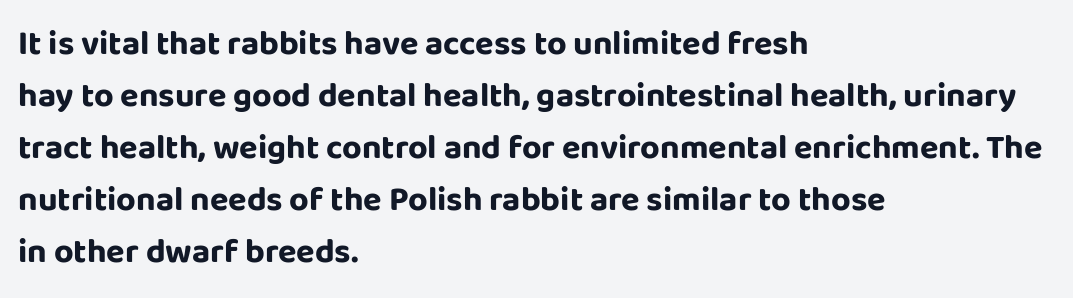
Q: Is the text bold? A: Yes.
Q: Is the text italic (slanted)? A: No, it is upright.
Q: Is the typeface a serif or a sans-serif typeface? A: Sans-serif.
Q: Is the text underlined? A: No.
Q: How is the paragraph aligned? A: Left-aligned.
Q: Is the spacing between letters normal or unusually wide? A: Normal.
Q: Is the spacing between lines tight, normal or loose? A: Normal.
Q: Width (condensed, normal, or wide)? A: Normal.
Q: Stroke contrast? A: Low.
Q: x-height? A: Large.
Q: Monospaced? A: No.
